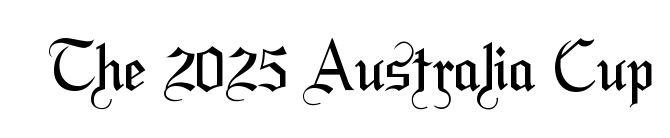
The area under the type is left untouched. The passage shown has conventional tracking throughout. No extra ink here — the face is not bold. The passage shown is typed in a proportional face where columns would drift. Nope, no serifs anywhere on these letters.
